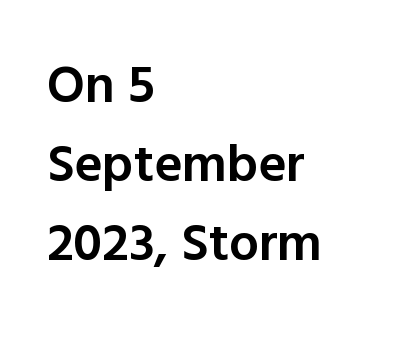
Q: Is the text bold? A: Semi-bold.
Q: Is the text italic (slanted)? A: No, it is upright.
Q: Is the typeface a serif or a sans-serif typeface? A: Sans-serif.
Q: Is the text underlined? A: No.
Q: How is the paragraph aligned? A: Left-aligned.
Q: Is the spacing between letters normal or unusually wide? A: Normal.
Q: Is the spacing between lines tight, normal or loose? A: Normal.
Q: Width (condensed, normal, or wide)? A: Normal.
Q: x-height? A: Medium.
Q: Monospaced? A: No.
